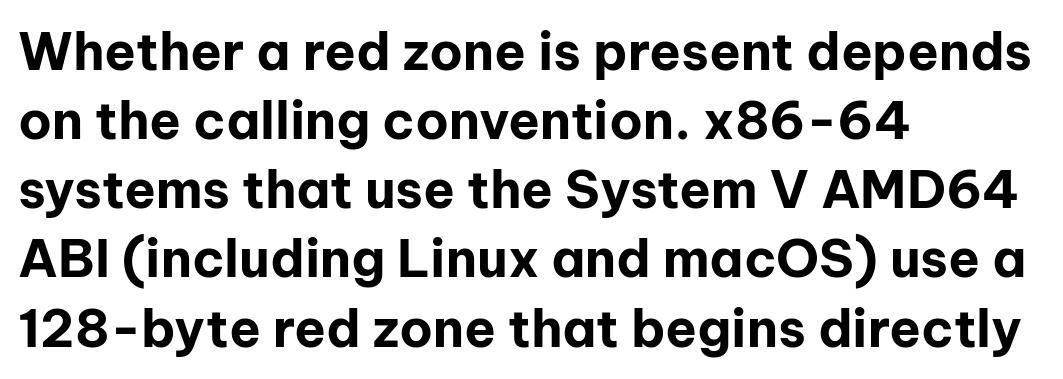
{"serif": "no", "italic": "no", "bold": "yes", "weight": "bold", "width": "normal", "stroke_contrast": "low", "x_height": "medium", "monospaced": "no", "underline": "no", "align": "left", "line_spacing": "normal", "line_spacing_ratio": 1.33, "letter_spacing": "normal", "letter_spacing_em": 0.0, "glyph_px": 52}
